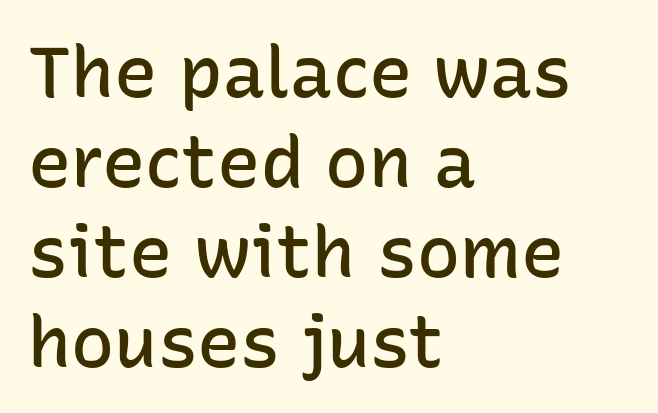
{"serif": "no", "italic": "no", "bold": "semi", "weight": "semibold", "width": "normal", "stroke_contrast": "low", "x_height": "medium", "monospaced": "no", "underline": "no", "align": "left", "line_spacing": "normal", "line_spacing_ratio": 1.25, "letter_spacing": "normal", "letter_spacing_em": 0.0, "glyph_px": 72}
